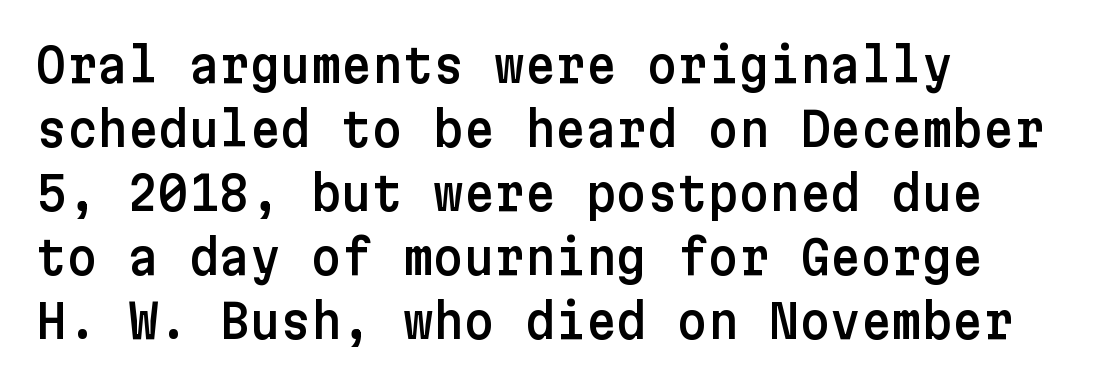
The image shows 47 px sans-serif type, upright; set left-aligned, normal line spacing (1.36x), normal letter spacing, not underlined; low stroke contrast and a medium x-height.
